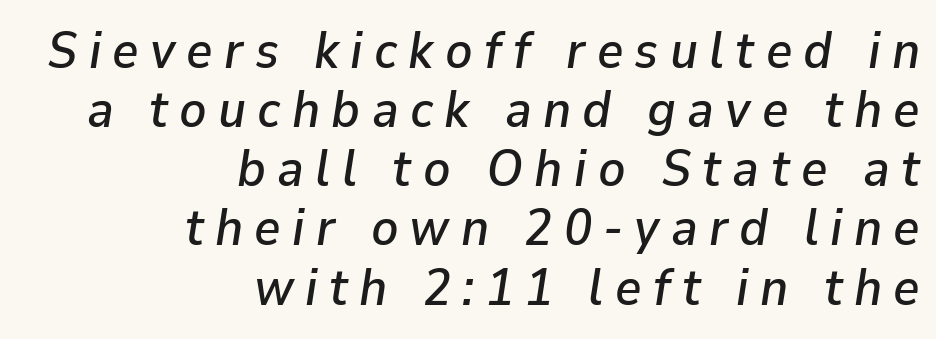
{"italic": "yes", "lean": "right", "slant_degrees": 9, "width": "normal", "stroke_contrast": "low", "x_height": "medium", "monospaced": "no", "underline": "no", "align": "right", "line_spacing_ratio": 1.16, "letter_spacing": "wide", "letter_spacing_em": 0.22, "glyph_px": 51}
